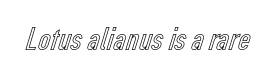
The image shows 34 px condensed type; set normal letter spacing, not underlined; a medium x-height.
